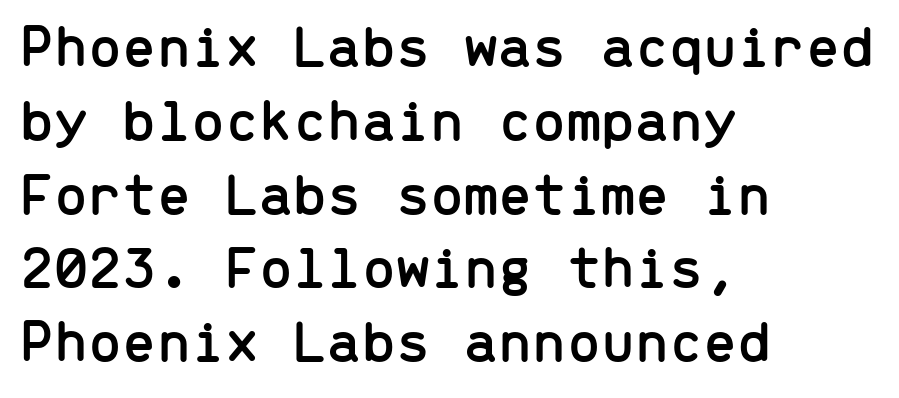
Q: Is the text italic (slanted)? A: No, it is upright.
Q: Is the typeface a serif or a sans-serif typeface? A: Sans-serif.
Q: Is the text underlined? A: No.
Q: How is the paragraph aligned? A: Left-aligned.
Q: Is the spacing between letters normal or unusually wide? A: Normal.
Q: Width (condensed, normal, or wide)? A: Normal.
Q: Stroke contrast? A: Low.
Q: x-height? A: Medium.
Q: Monospaced? A: Yes.
